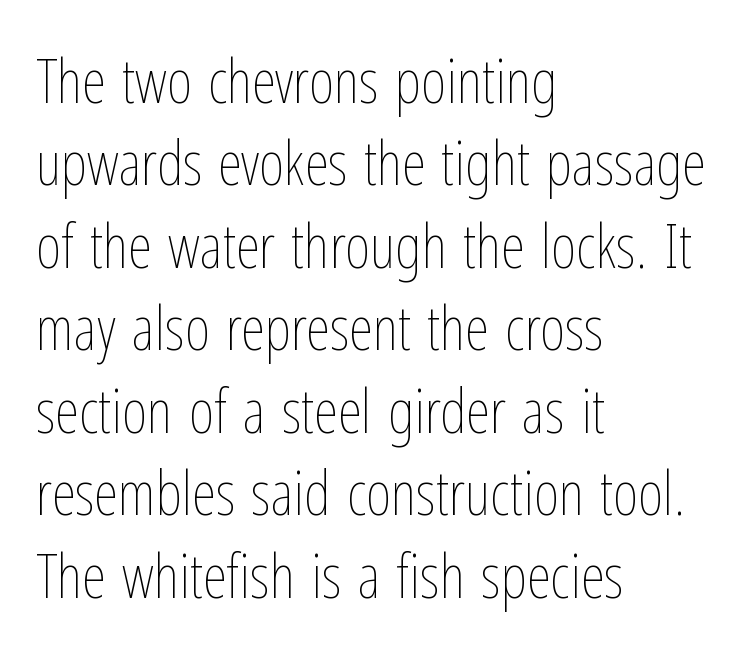
The lines are quadded left. The space directly below the letters is spotless. Spacing verdict: proportional, widths tailored to each character. Ascenders rise straight up at ninety degrees.
